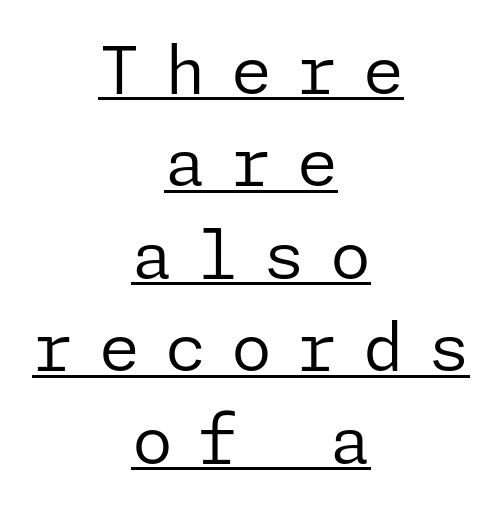
The image shows 66 px regular-weight sans-serif type, upright; set centered, normal line spacing (1.4x), unusually wide letter spacing (+0.38 em), underlined; low stroke contrast and a medium x-height.
